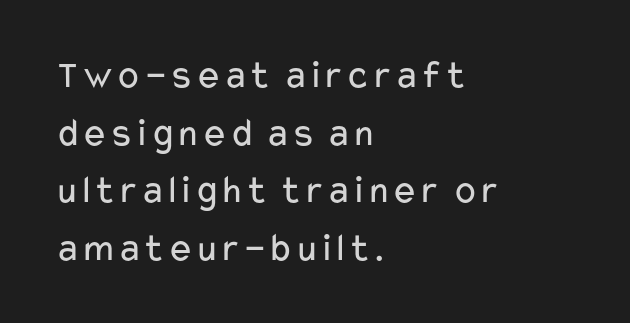
Q: Is the text bold? A: No.
Q: Is the text italic (slanted)? A: No, it is upright.
Q: Is the typeface a serif or a sans-serif typeface? A: Sans-serif.
Q: Is the text underlined? A: No.
Q: How is the paragraph aligned? A: Left-aligned.
Q: Is the spacing between letters normal or unusually wide? A: Normal.
Q: Is the spacing between lines tight, normal or loose? A: Normal.
Q: Width (condensed, normal, or wide)? A: Wide.
Q: Stroke contrast? A: Low.
Q: x-height? A: Medium.
Q: Monospaced? A: No.
